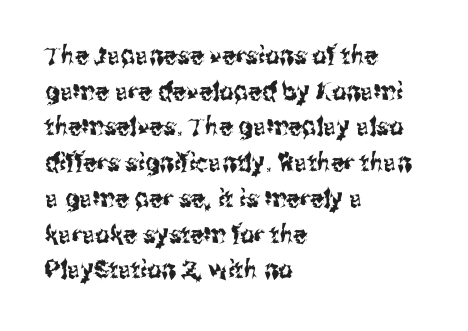
Q: Is the text italic (slanted)? A: No, it is upright.
Q: Is the text underlined? A: No.
Q: How is the paragraph aligned? A: Left-aligned.
Q: Is the spacing between letters normal or unusually wide? A: Normal.
Q: Is the spacing between lines tight, normal or loose? A: Normal.
